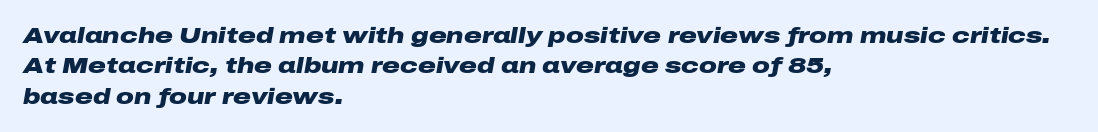
Q: Is the text bold? A: Yes.
Q: Is the text italic (slanted)? A: Yes, it leans right by about 10 degrees.
Q: Is the text underlined? A: No.
Q: How is the paragraph aligned? A: Left-aligned.
Q: Is the spacing between letters normal or unusually wide? A: Normal.
Q: Is the spacing between lines tight, normal or loose? A: Normal.
